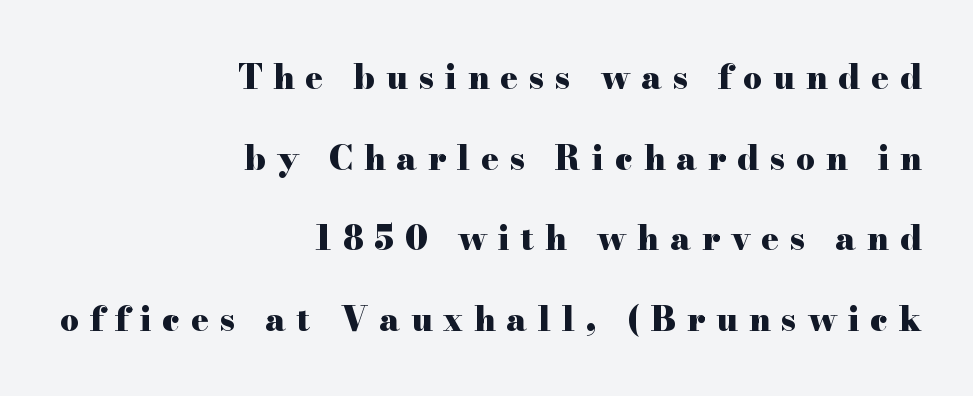
Q: Is the text bold? A: Yes.
Q: Is the text italic (slanted)? A: No, it is upright.
Q: Is the typeface a serif or a sans-serif typeface? A: Serif.
Q: Is the text underlined? A: No.
Q: How is the paragraph aligned? A: Right-aligned.
Q: Is the spacing between letters normal or unusually wide? A: Unusually wide.
Q: Is the spacing between lines tight, normal or loose? A: Loose.
Q: Width (condensed, normal, or wide)? A: Wide.
Q: Stroke contrast? A: High.
Q: x-height? A: Small.
Q: Monospaced? A: No.
